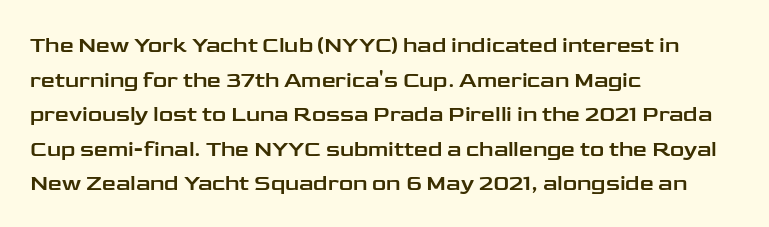
The image shows 22 px text type, upright; set left-aligned, normal line spacing (1.57x), normal letter spacing, not underlined.
